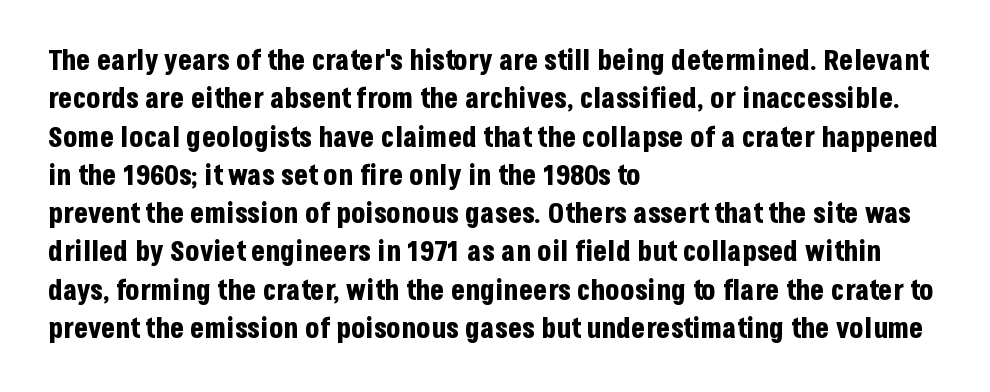
Q: Is the text bold? A: Yes.
Q: Is the text italic (slanted)? A: No, it is upright.
Q: Is the typeface a serif or a sans-serif typeface? A: Sans-serif.
Q: Is the text underlined? A: No.
Q: How is the paragraph aligned? A: Left-aligned.
Q: Is the spacing between letters normal or unusually wide? A: Normal.
Q: Is the spacing between lines tight, normal or loose? A: Normal.
Q: Width (condensed, normal, or wide)? A: Condensed.
Q: Stroke contrast? A: Low.
Q: x-height? A: Large.
Q: Monospaced? A: No.
